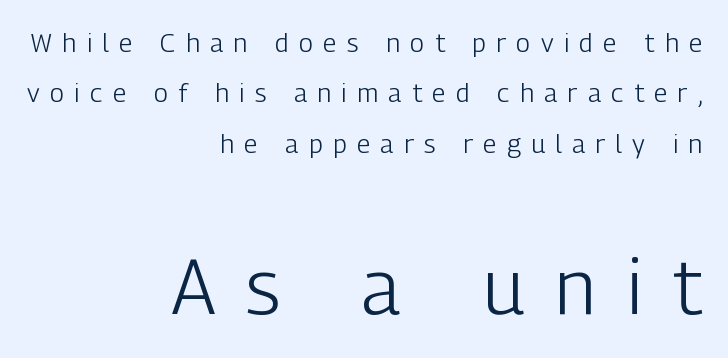
Q: Is the text bold? A: No.
Q: Is the text italic (slanted)? A: No, it is upright.
Q: Is the typeface a serif or a sans-serif typeface? A: Sans-serif.
Q: Is the text underlined? A: No.
Q: How is the paragraph aligned? A: Right-aligned.
Q: Is the spacing between letters normal or unusually wide? A: Unusually wide.
Q: Is the spacing between lines tight, normal or loose? A: Loose.
Q: Which block of text is set in a larger size, the first (top) or the second (bottom)? A: The second (bottom) one.
Q: Width (condensed, normal, or wide)? A: Condensed.
Q: Stroke contrast? A: Low.
Q: x-height? A: Medium.
Q: Monospaced? A: No.
